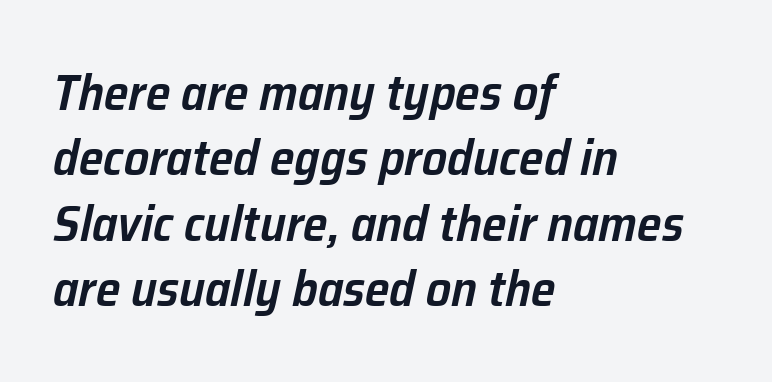
{"italic": "yes", "lean": "right", "slant_degrees": 12, "bold": "semi", "weight": "semibold", "width": "normal", "stroke_contrast": "low", "x_height": "medium", "monospaced": "no", "underline": "no", "align": "left", "line_spacing": "normal", "line_spacing_ratio": 1.31, "letter_spacing": "normal", "letter_spacing_em": 0.0, "glyph_px": 50}
